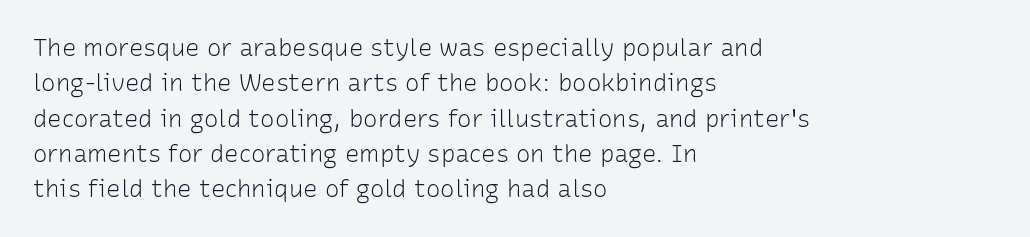
{"italic": "no", "bold": "no", "underline": "no", "align": "left", "line_spacing": "normal", "line_spacing_ratio": 1.47, "letter_spacing": "normal", "letter_spacing_em": 0.0, "glyph_px": 24}
